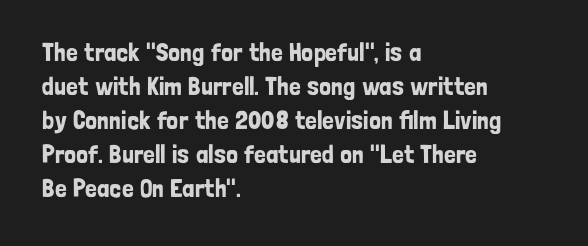
Q: Is the text italic (slanted)? A: No, it is upright.
Q: Is the text underlined? A: No.
Q: How is the paragraph aligned? A: Left-aligned.
Q: Is the spacing between letters normal or unusually wide? A: Normal.
Q: Is the spacing between lines tight, normal or loose? A: Normal.
